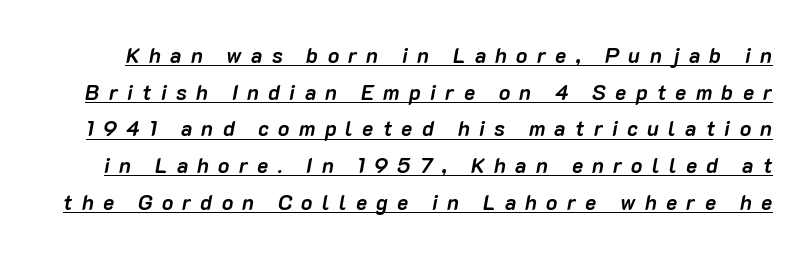
{"italic": "yes", "lean": "right", "slant_degrees": 10, "bold": "yes", "underline": "yes", "line_spacing_ratio": 1.75, "letter_spacing": "wide", "letter_spacing_em": 0.44, "glyph_px": 21}
